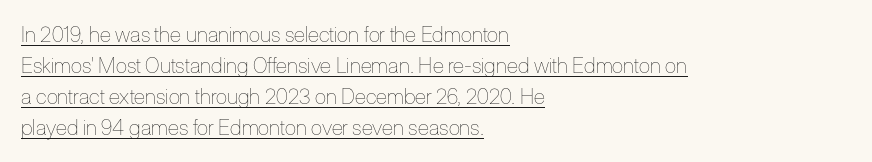
The image shows 21 px text type, upright; set left-aligned, normal line spacing (1.47x), normal letter spacing, underlined.
